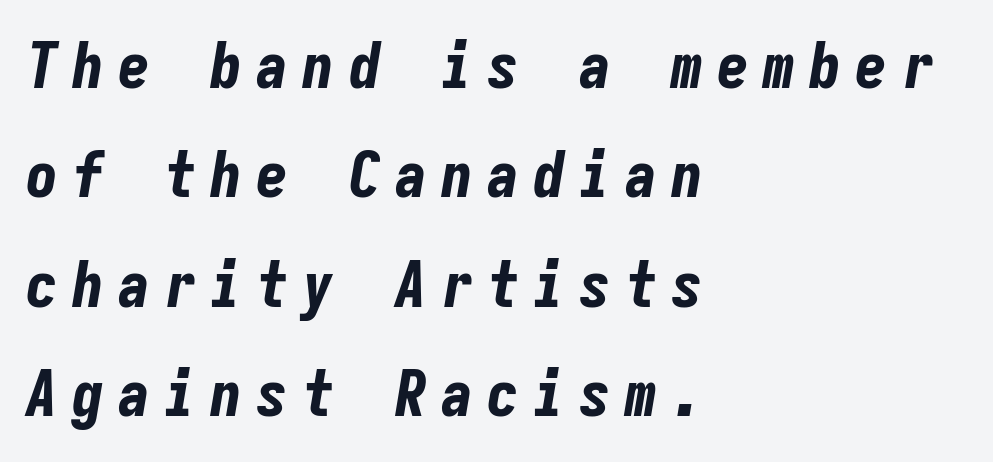
The image shows 64 px bold, condensed type, italic (leaning right), monospaced; set left-aligned, line spacing 1.71x, unusually wide letter spacing (+0.22 em), not underlined; low stroke contrast and a medium x-height.
